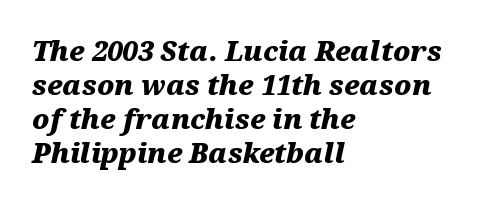
Plenty of ink on the page — the face is bold. The glyphs look as if they've been sheared to an angle. Characters follow at the spacing the type designer built in. Alignment: flush left. Decoration check: the copy has no underline.
